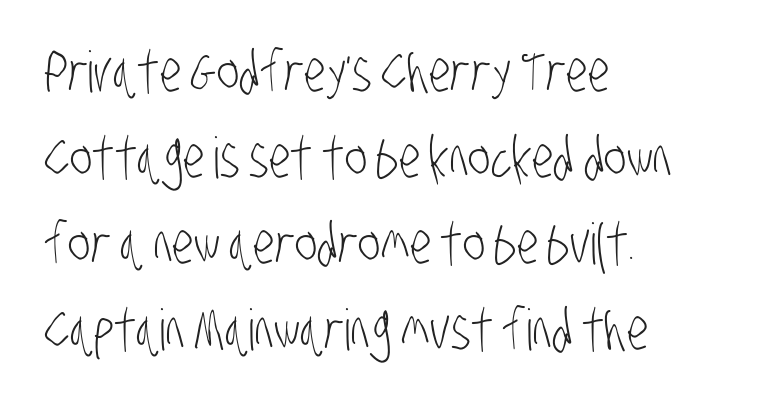
Ink coverage per letter is moderate at most. The passage shown stacks its lines at a standard gap. The passage shown has conventional tracking throughout. Check under the words: just untouched page. Look at the bottom of the vertical strokes: they stop flat, with no serifs. Here the designer chose a conventional face with non-uniform glyph widths.
